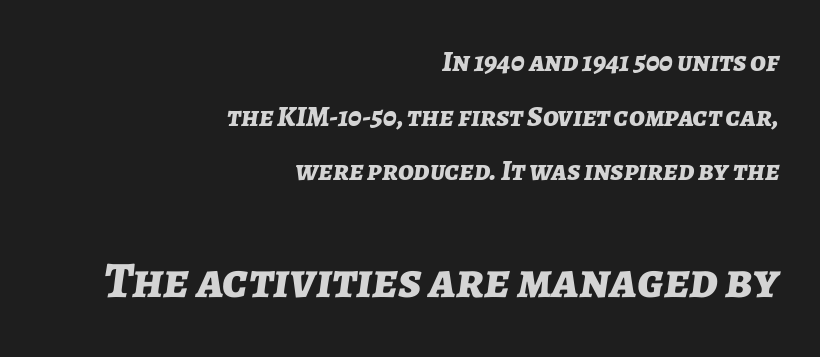
{"italic": "yes", "lean": "right", "slant_degrees": 7, "bold": "yes", "weight": "bold", "width": "normal", "stroke_contrast": "low", "x_height": "medium", "monospaced": "no", "underline": "no", "align": "right", "line_spacing_ratio": 1.88, "letter_spacing": "normal", "letter_spacing_em": 0.0, "larger_block": "second", "size_ratio": 1.76, "glyph_px": 51}
